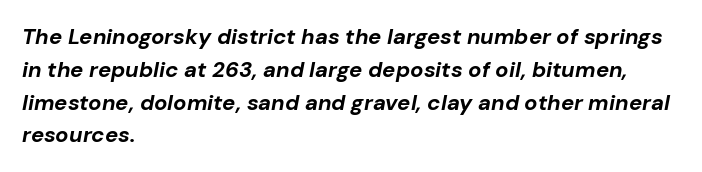
The image shows 22 px bold type, italic (leaning right); set left-aligned, normal line spacing (1.49x), normal letter spacing, not underlined.
